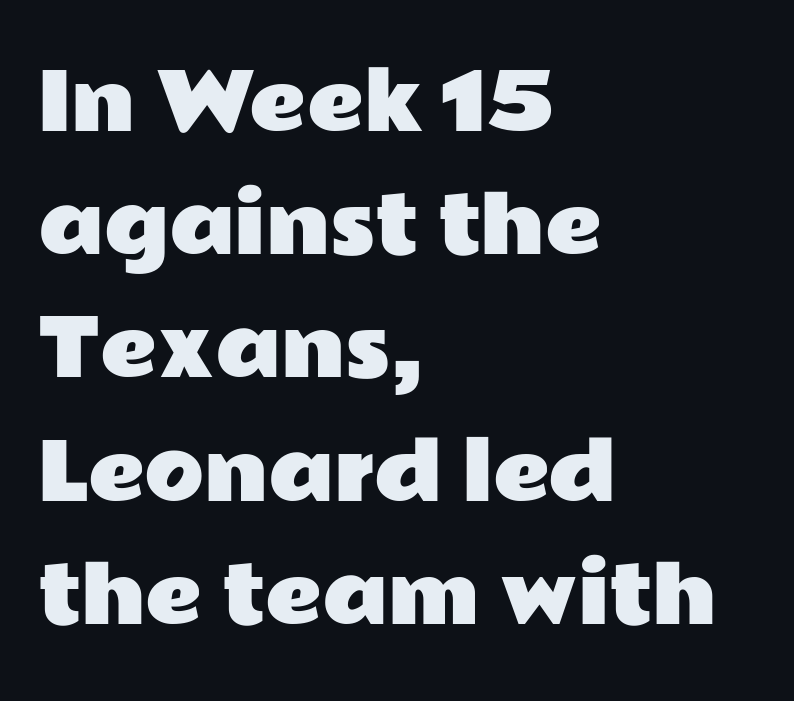
Do the characters align in a grid? No, the font is proportional. The letterforms sit shoulder to shoulder at normal distance. Left-aligned paragraph, ragged on the right. The typeface chosen for these lines omits serifs.
